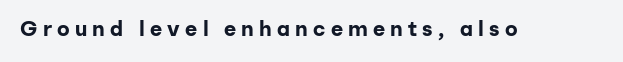
{"italic": "no", "bold": "yes", "underline": "no", "letter_spacing": "wide", "letter_spacing_em": 0.25, "glyph_px": 21}
